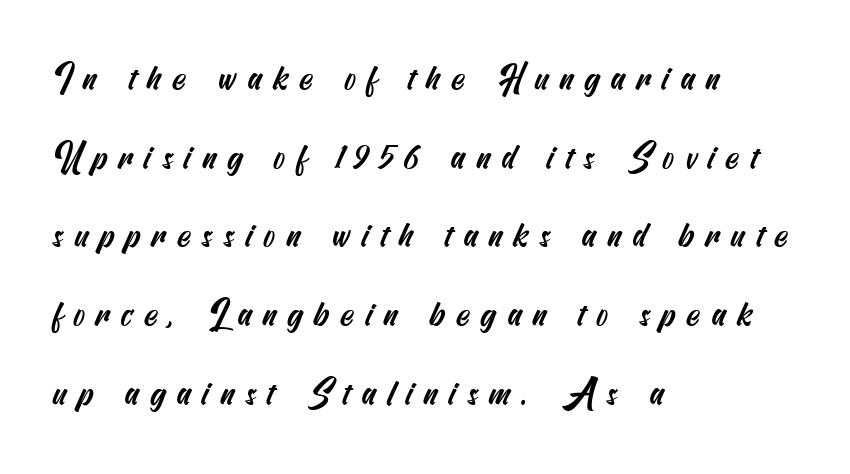
Q: Is the typeface a serif or a sans-serif typeface? A: Sans-serif.
Q: Is the text underlined? A: No.
Q: How is the paragraph aligned? A: Left-aligned.
Q: Is the spacing between letters normal or unusually wide? A: Unusually wide.
Q: Is the spacing between lines tight, normal or loose? A: Loose.
Q: Width (condensed, normal, or wide)? A: Condensed.
Q: Stroke contrast? A: Medium.
Q: x-height? A: Small.
